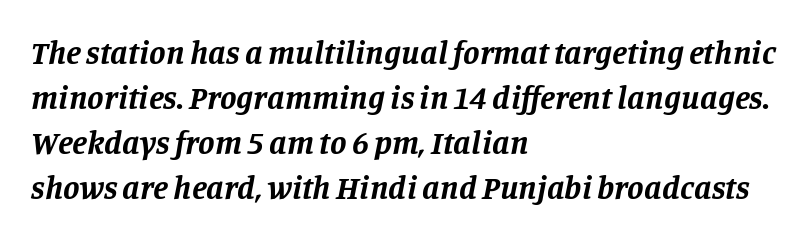
Q: Is the text bold? A: Yes.
Q: Is the text italic (slanted)? A: Yes, it leans right by about 11 degrees.
Q: Is the typeface a serif or a sans-serif typeface? A: Serif.
Q: Is the text underlined? A: No.
Q: How is the paragraph aligned? A: Left-aligned.
Q: Is the spacing between letters normal or unusually wide? A: Normal.
Q: Is the spacing between lines tight, normal or loose? A: Normal.
Q: Width (condensed, normal, or wide)? A: Normal.
Q: Stroke contrast? A: Low.
Q: x-height? A: Large.
Q: Monospaced? A: No.
